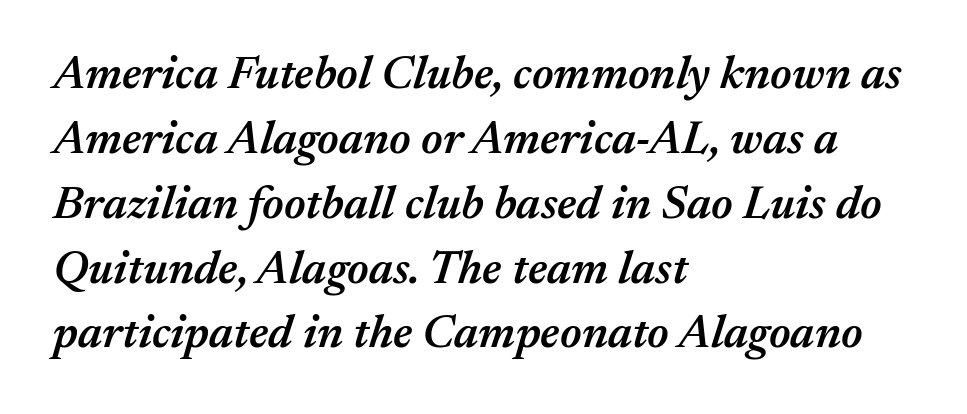
These lines are rendered in a variable-pitch font. Students, observe: this is what conventionally led text looks like. A typesetter would mark this as italic. Is the letter spacing exaggerated? No — it looks like the ordinary default.
